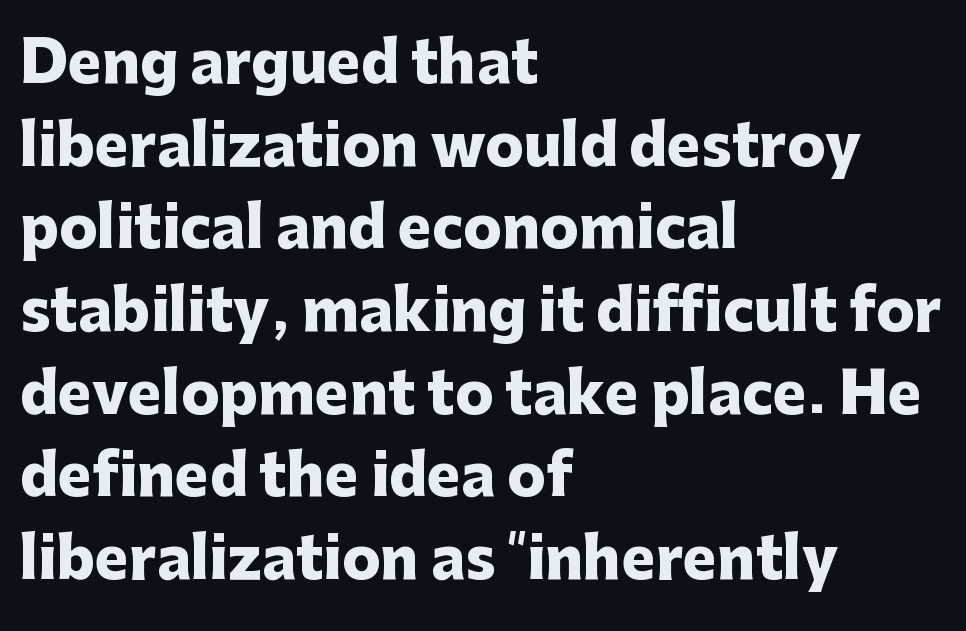
Q: Is the text bold? A: Yes.
Q: Is the text italic (slanted)? A: No, it is upright.
Q: Is the typeface a serif or a sans-serif typeface? A: Sans-serif.
Q: Is the text underlined? A: No.
Q: How is the paragraph aligned? A: Left-aligned.
Q: Is the spacing between letters normal or unusually wide? A: Normal.
Q: Is the spacing between lines tight, normal or loose? A: Normal.
Q: Width (condensed, normal, or wide)? A: Normal.
Q: Stroke contrast? A: Low.
Q: x-height? A: Medium.
Q: Monospaced? A: No.
